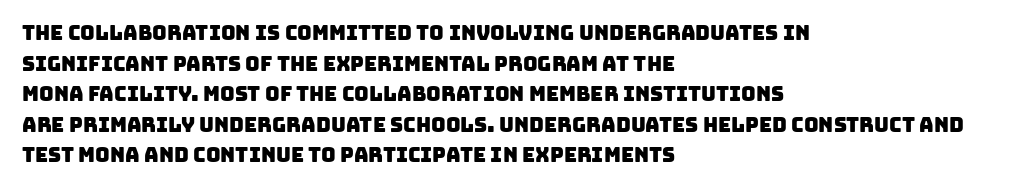
The image shows 20 px text type; set left-aligned, normal line spacing (1.53x), normal letter spacing, not underlined.
